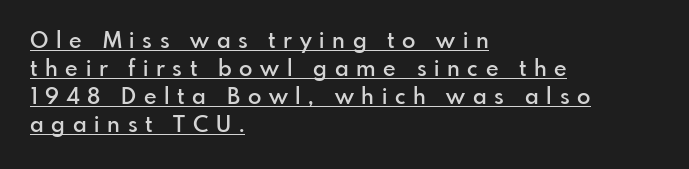
{"italic": "no", "bold": "semi", "underline": "yes", "align": "left", "line_spacing": "normal", "line_spacing_ratio": 1.28, "letter_spacing": "wide", "letter_spacing_em": 0.35, "glyph_px": 22}
